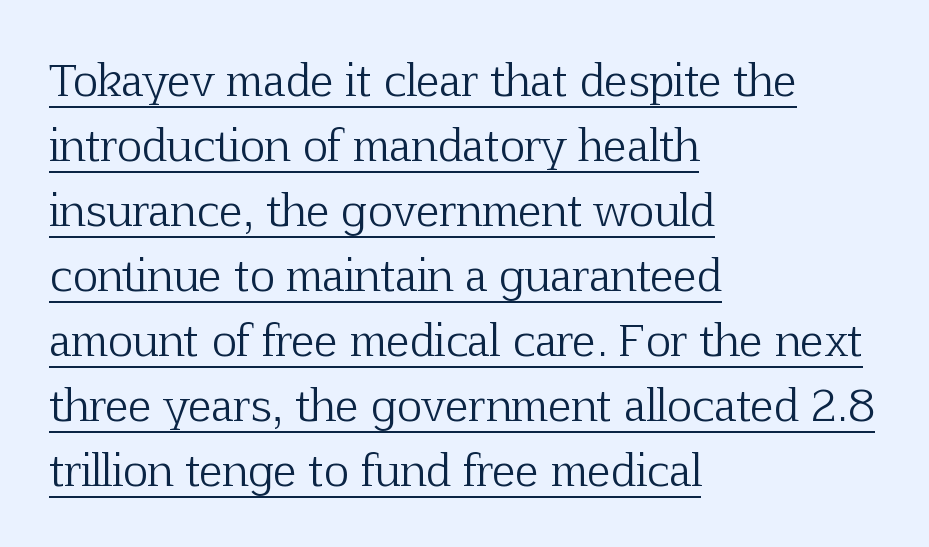
The image shows 43 px light serif type, upright; set left-aligned, normal line spacing (1.51x), normal letter spacing, underlined; low stroke contrast and a medium x-height.
